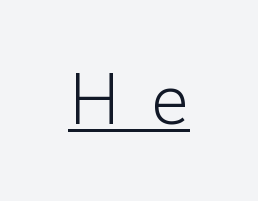
{"serif": "no", "italic": "no", "bold": "no", "weight": "light", "width": "normal", "stroke_contrast": "low", "x_height": "medium", "monospaced": "no", "underline": "yes", "letter_spacing": "wide", "letter_spacing_em": 0.41, "glyph_px": 72}
